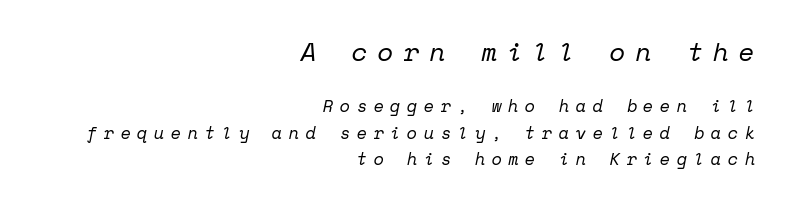
Baseline-to-baseline distance is the conventional proportion of letter height. The lettering tilts uniformly, giving the passage an italic look. Beneath every word, the page is bare. Visually the block forms a straight wall on the right and a jagged coastline on the left. The characters are drawn with everyday or finer stroke widths. Compared with typical body copy, the letter spacing here is much looser.
